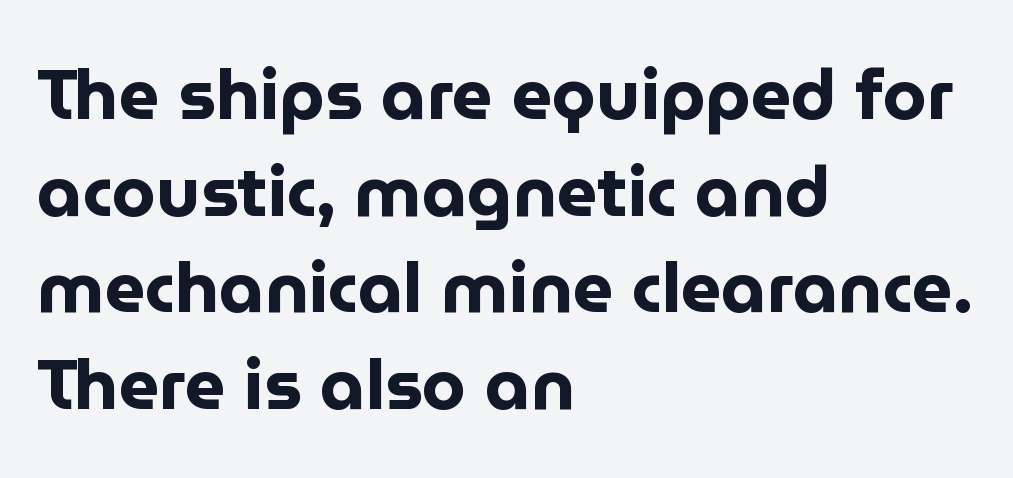
{"serif": "no", "italic": "no", "bold": "yes", "weight": "bold", "width": "normal", "stroke_contrast": "low", "x_height": "medium", "monospaced": "no", "underline": "no", "align": "left", "line_spacing": "normal", "line_spacing_ratio": 1.36, "letter_spacing": "normal", "letter_spacing_em": 0.0, "glyph_px": 71}
